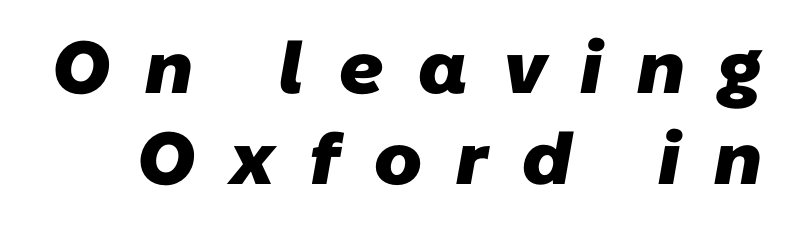
{"serif": "no", "bold": "yes", "weight": "heavy", "width": "normal", "stroke_contrast": "low", "x_height": "medium", "monospaced": "no", "underline": "no", "line_spacing_ratio": 1.24, "letter_spacing": "wide", "letter_spacing_em": 0.47, "glyph_px": 73}
